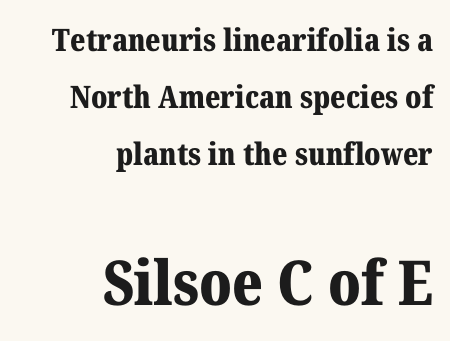
{"serif": "yes", "italic": "no", "bold": "yes", "weight": "bold", "width": "normal", "stroke_contrast": "medium", "x_height": "medium", "monospaced": "no", "underline": "no", "align": "right", "line_spacing_ratio": 1.84, "letter_spacing": "normal", "letter_spacing_em": 0.0, "larger_block": "second", "size_ratio": 2.0, "glyph_px": 62}
